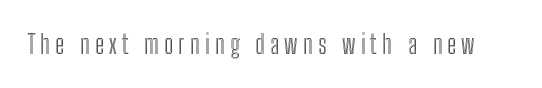
Q: Is the text italic (slanted)? A: No, it is upright.
Q: Is the text underlined? A: No.
Q: Is the spacing between letters normal or unusually wide? A: Unusually wide.
